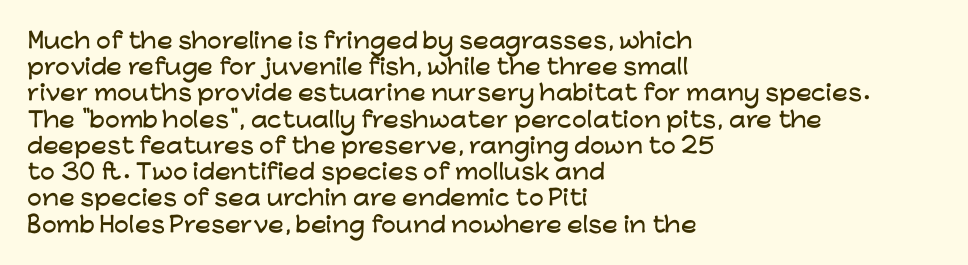
{"italic": "no", "underline": "no", "align": "left", "line_spacing": "normal", "line_spacing_ratio": 1.25, "letter_spacing": "normal", "letter_spacing_em": 0.0, "glyph_px": 21}
